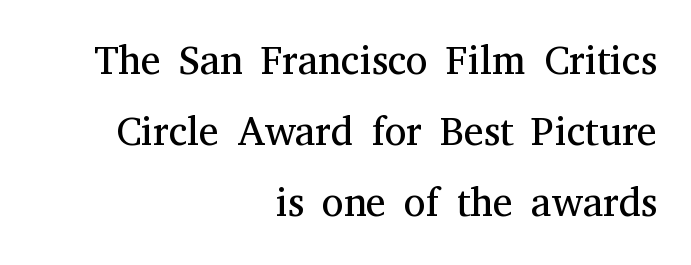
The image shows 40 px regular-weight serif type, upright; set right-aligned, line spacing 1.78x, normal letter spacing, not underlined; medium stroke contrast and a medium x-height.
